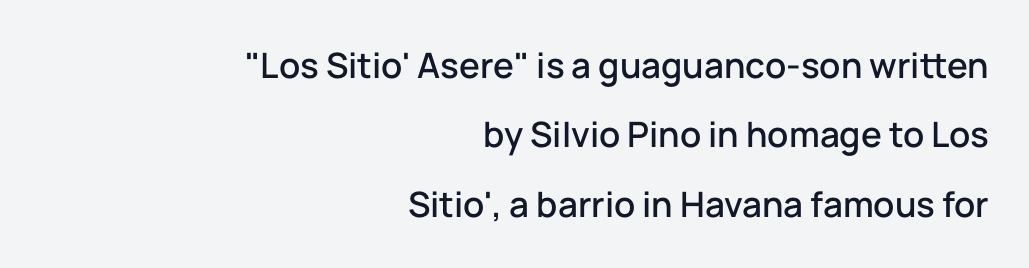
The image shows 35 px sans-serif type, upright; set right-aligned, loose line spacing (1.98x), normal letter spacing, not underlined; low stroke contrast and a medium x-height.
